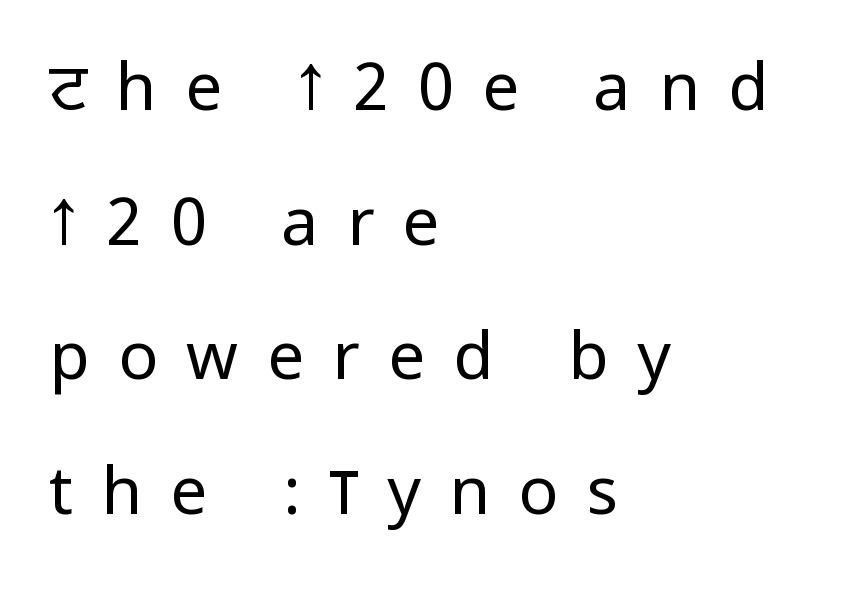
Q: Is the text bold? A: No.
Q: Is the text italic (slanted)? A: No, it is upright.
Q: Is the typeface a serif or a sans-serif typeface? A: Sans-serif.
Q: Is the text underlined? A: No.
Q: How is the paragraph aligned? A: Left-aligned.
Q: Is the spacing between letters normal or unusually wide? A: Unusually wide.
Q: Is the spacing between lines tight, normal or loose? A: Loose.
Q: Width (condensed, normal, or wide)? A: Condensed.
Q: Stroke contrast? A: Low.
